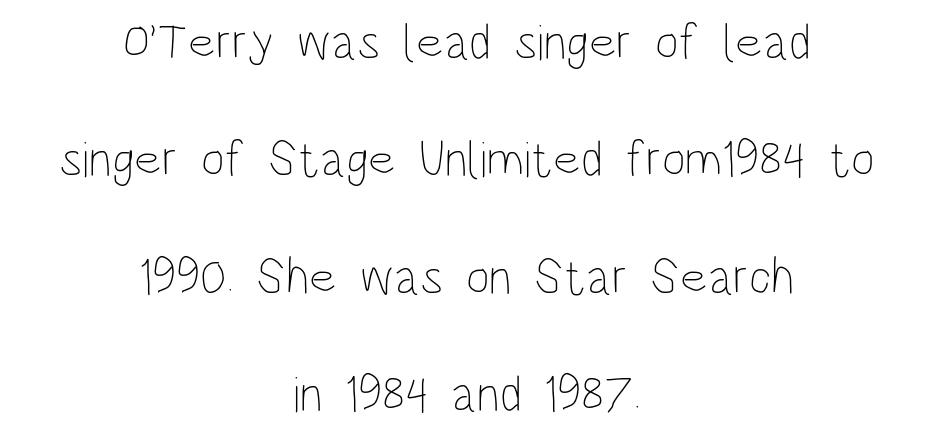
The image shows 51 px thin, condensed type, upright; set centered, loose line spacing (2.3x), normal letter spacing, not underlined; low stroke contrast and a large x-height.
